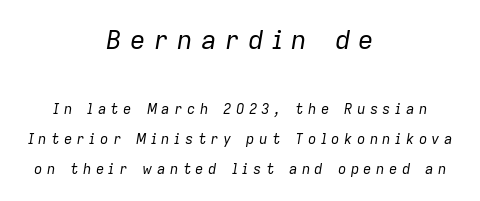
The gap between lines stays unmarked. Does the lettering tilt? It does — this is italic. Notice how the passage keeps no hard edge, just a central spine. Large over small — that's the arrangement of the two blocks here.
